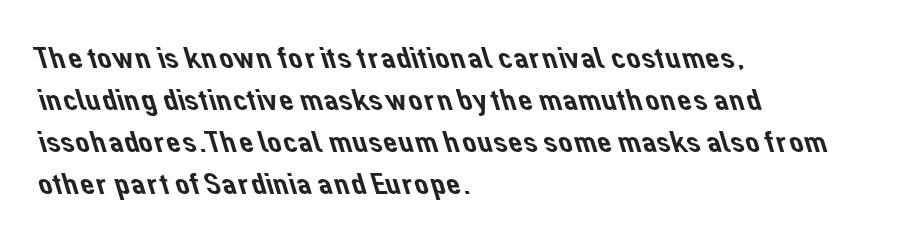
Q: Is the typeface a serif or a sans-serif typeface? A: Sans-serif.
Q: Is the text underlined? A: No.
Q: How is the paragraph aligned? A: Left-aligned.
Q: Is the spacing between letters normal or unusually wide? A: Normal.
Q: Is the spacing between lines tight, normal or loose? A: Normal.
Q: Width (condensed, normal, or wide)? A: Normal.
Q: Stroke contrast? A: Low.
Q: x-height? A: Medium.
Q: Monospaced? A: No.
